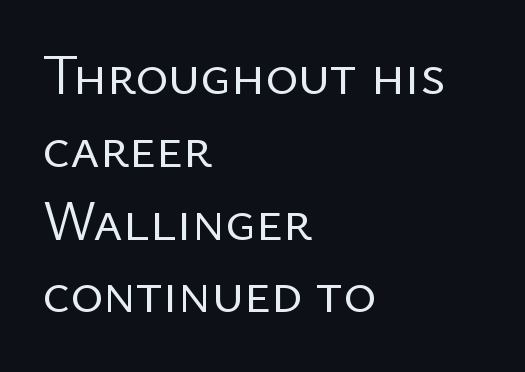
Q: Is the text bold? A: No.
Q: Is the text italic (slanted)? A: No, it is upright.
Q: Is the typeface a serif or a sans-serif typeface? A: Sans-serif.
Q: Is the text underlined? A: No.
Q: How is the paragraph aligned? A: Left-aligned.
Q: Is the spacing between letters normal or unusually wide? A: Normal.
Q: Is the spacing between lines tight, normal or loose? A: Normal.
Q: Width (condensed, normal, or wide)? A: Normal.
Q: Stroke contrast? A: Low.
Q: x-height? A: Medium.
Q: Monospaced? A: No.
